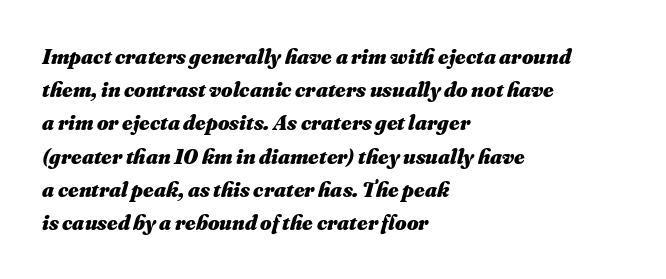
{"italic": "yes", "lean": "right", "slant_degrees": 16, "bold": "yes", "underline": "no", "align": "left", "line_spacing": "normal", "line_spacing_ratio": 1.51, "letter_spacing": "normal", "letter_spacing_em": 0.0, "glyph_px": 22}
